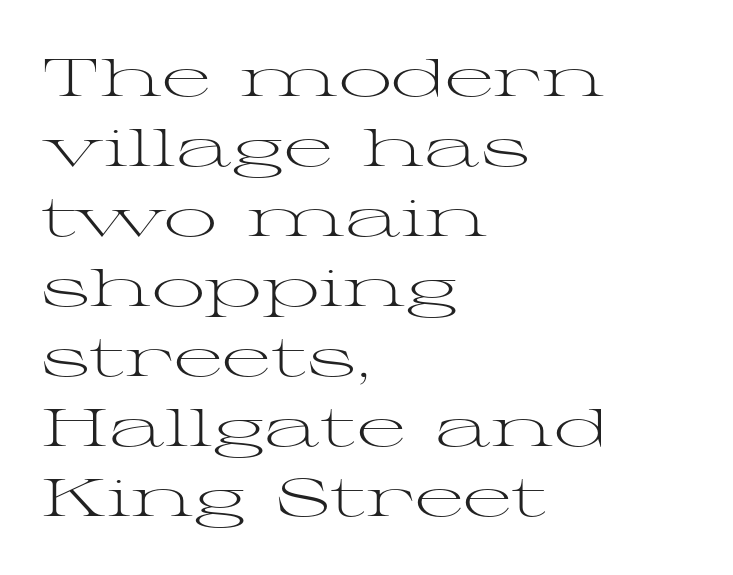
Q: Is the text bold? A: No.
Q: Is the text italic (slanted)? A: No, it is upright.
Q: Is the typeface a serif or a sans-serif typeface? A: Serif.
Q: Is the text underlined? A: No.
Q: How is the paragraph aligned? A: Left-aligned.
Q: Is the spacing between letters normal or unusually wide? A: Normal.
Q: Is the spacing between lines tight, normal or loose? A: Normal.
Q: Width (condensed, normal, or wide)? A: Wide.
Q: Stroke contrast? A: Medium.
Q: x-height? A: Medium.
Q: Monospaced? A: No.
